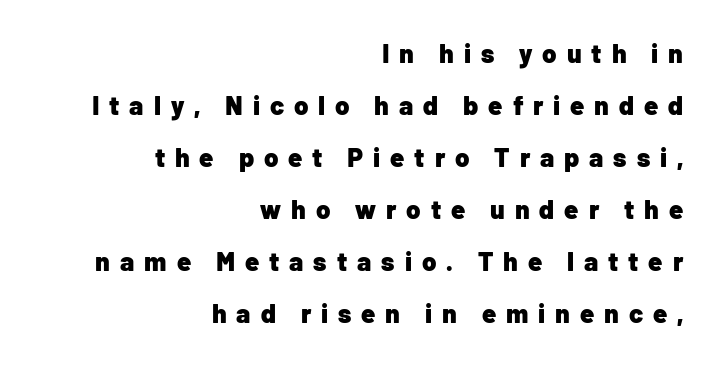
Q: Is the text bold? A: Yes.
Q: Is the text italic (slanted)? A: No, it is upright.
Q: Is the text underlined? A: No.
Q: How is the paragraph aligned? A: Right-aligned.
Q: Is the spacing between letters normal or unusually wide? A: Unusually wide.
Q: Is the spacing between lines tight, normal or loose? A: Loose.
